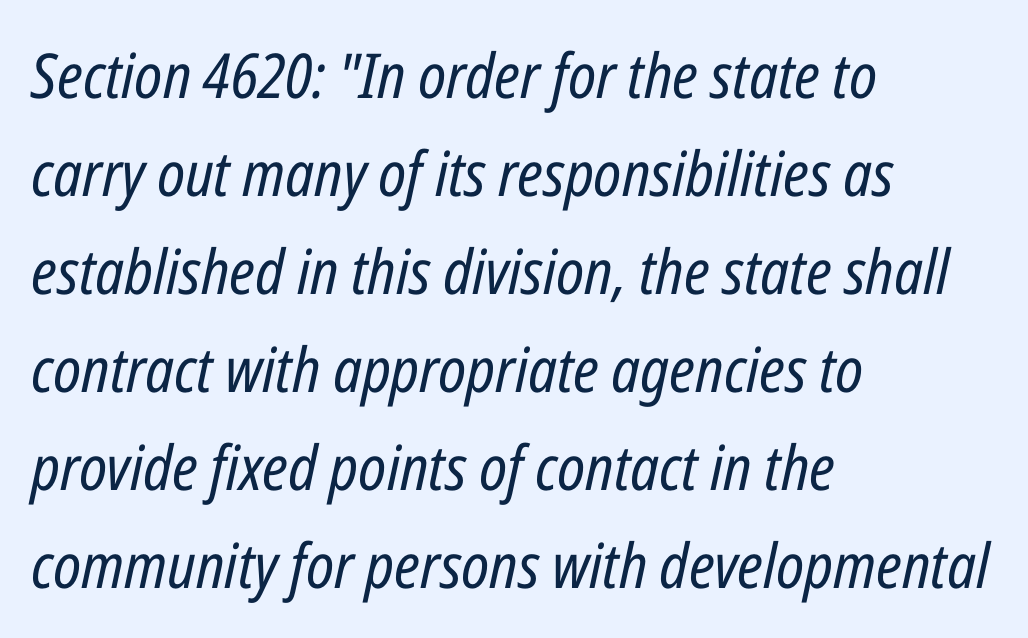
The image shows 62 px regular-weight, condensed type, italic (leaning right); set left-aligned, normal line spacing (1.58x), normal letter spacing, not underlined; low stroke contrast and a medium x-height.
